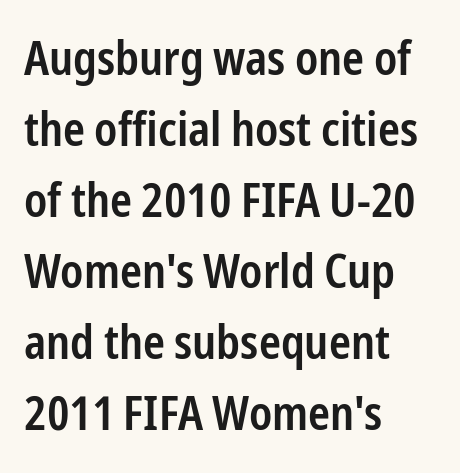
I'd call this a sans setting — the letters go barefoot. A roman cut, with each character standing at attention. Honestly, the letter spacing is just normal — you wouldn't notice it. Think of a printed novel: that variable character pitch is what you see here.
